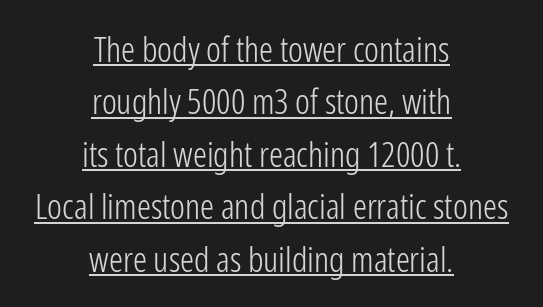
{"serif": "no", "italic": "no", "bold": "no", "weight": "light", "width": "condensed", "stroke_contrast": "low", "x_height": "medium", "monospaced": "no", "underline": "yes", "align": "center", "line_spacing": "normal", "line_spacing_ratio": 1.5, "letter_spacing": "normal", "letter_spacing_em": 0.0, "glyph_px": 35}
